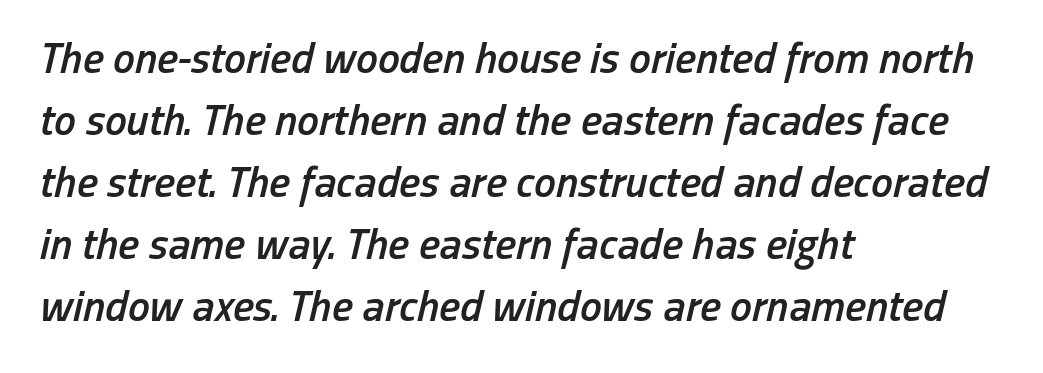
The rendering anchors every line to the left-hand side. Each letter keeps its own natural width here, so spacing adapts to shape. The type is set solid horizontally, with unmodified tracking. Leading matches the norm, producing a regular column. Lines of text with bare space underneath.
